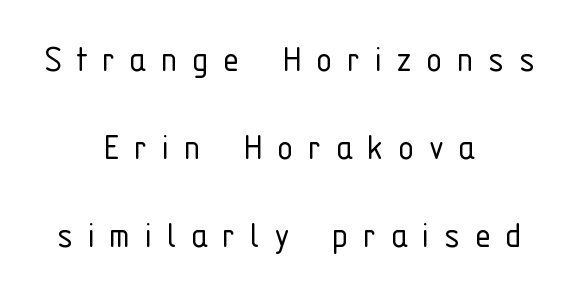
Q: Is the text bold? A: No.
Q: Is the text italic (slanted)? A: No, it is upright.
Q: Is the typeface a serif or a sans-serif typeface? A: Sans-serif.
Q: Is the text underlined? A: No.
Q: How is the paragraph aligned? A: Centered.
Q: Is the spacing between letters normal or unusually wide? A: Unusually wide.
Q: Is the spacing between lines tight, normal or loose? A: Loose.
Q: Width (condensed, normal, or wide)? A: Condensed.
Q: Stroke contrast? A: Low.
Q: x-height? A: Medium.
Q: Monospaced? A: No.
